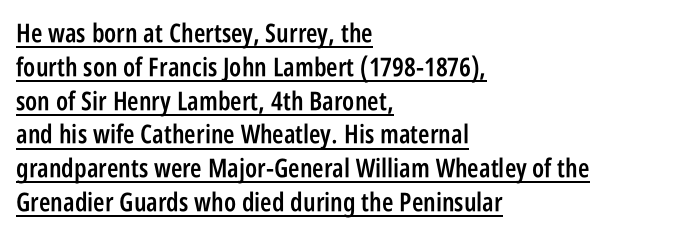
Q: Is the text bold? A: Semi-bold.
Q: Is the text italic (slanted)? A: No, it is upright.
Q: Is the text underlined? A: Yes.
Q: How is the paragraph aligned? A: Left-aligned.
Q: Is the spacing between letters normal or unusually wide? A: Normal.
Q: Is the spacing between lines tight, normal or loose? A: Normal.
